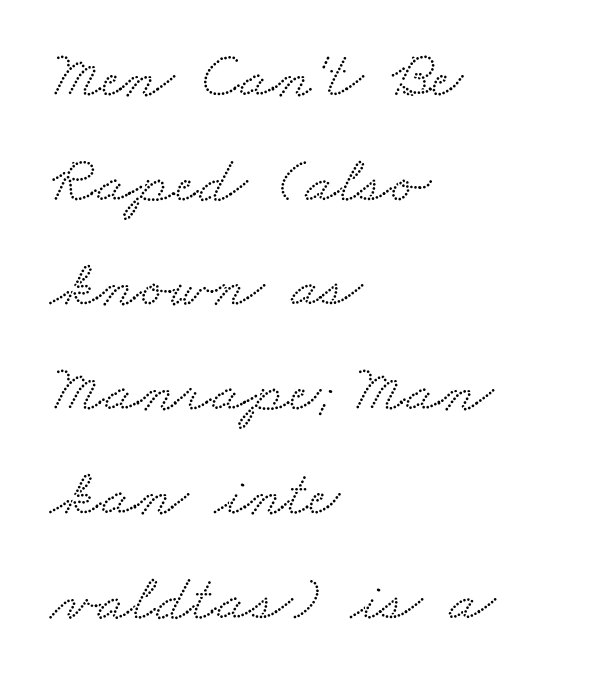
Q: Is the typeface a serif or a sans-serif typeface? A: Serif.
Q: Is the text underlined? A: No.
Q: How is the paragraph aligned? A: Left-aligned.
Q: Is the spacing between letters normal or unusually wide? A: Normal.
Q: Is the spacing between lines tight, normal or loose? A: Normal.
Q: Width (condensed, normal, or wide)? A: Wide.
Q: Stroke contrast? A: Low.
Q: x-height? A: Small.
Q: Monospaced? A: No.
